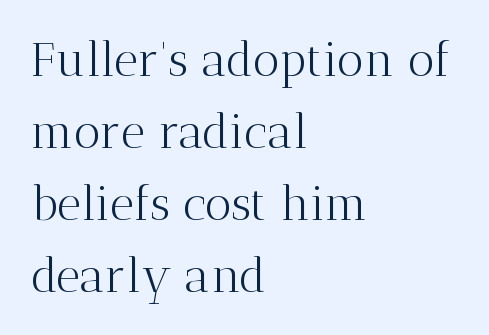
The image shows 47 px light serif type, upright; set left-aligned, normal line spacing (1.53x), normal letter spacing, not underlined; medium stroke contrast and a medium x-height.
